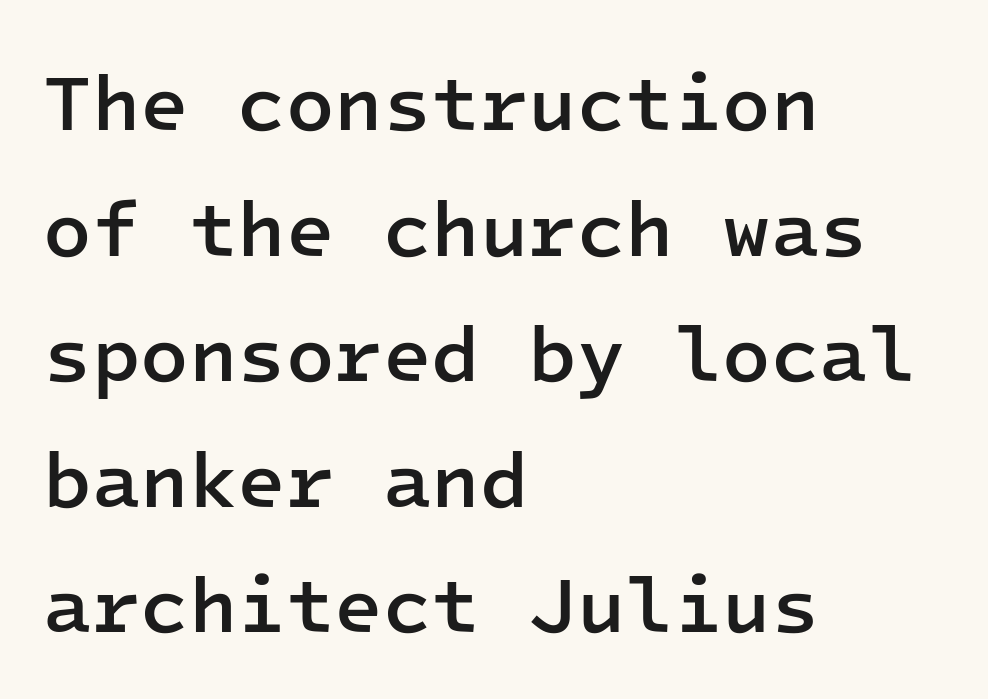
The image shows 79 px semibold sans-serif type, upright, monospaced; set left-aligned, normal line spacing (1.59x), normal letter spacing, not underlined; low stroke contrast and a medium x-height.
